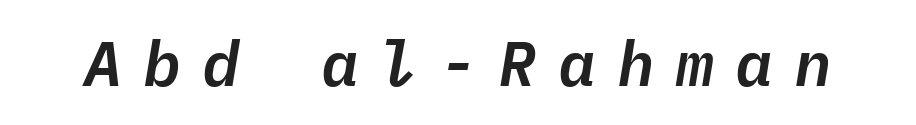
{"italic": "yes", "lean": "right", "slant_degrees": 9, "width": "normal", "stroke_contrast": "low", "x_height": "medium", "monospaced": "yes", "underline": "no", "letter_spacing": "wide", "letter_spacing_em": 0.34, "glyph_px": 63}
